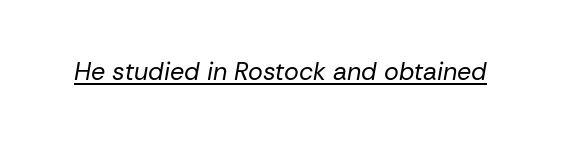
Q: Is the text bold? A: No.
Q: Is the text italic (slanted)? A: Yes, it leans right by about 10 degrees.
Q: Is the text underlined? A: Yes.
Q: Is the spacing between letters normal or unusually wide? A: Normal.
